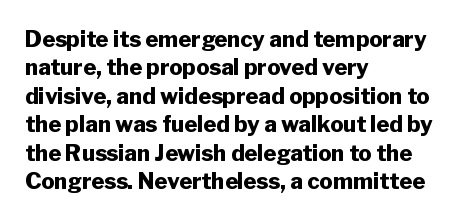
This is the regular roman posture of the typeface. The lines in this sample share a left origin and differ only in where they stop. Standard letterfit; no display-style spreading of the glyphs. Heavy-handed strokes throughout: this text is bold. The space directly below the letters is spotless.
